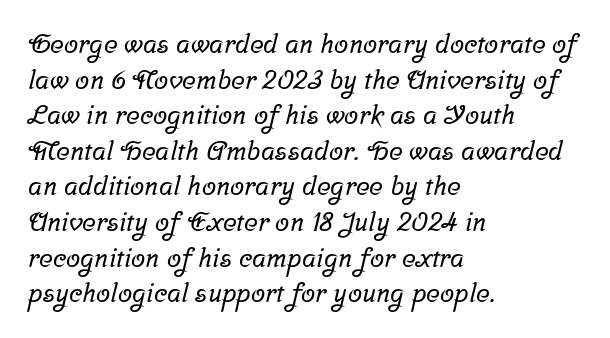
Underlining? Definitely not there. Line starts are locked; line ends wander. This rendering leaves character spacing at its baseline value. Evenly set lines give the paragraph a standard silhouette.
